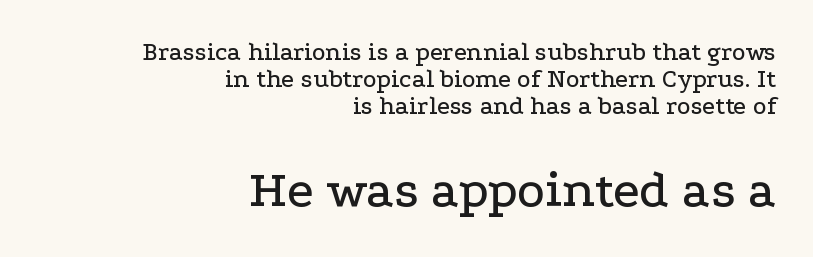
The strip under each line holds only bare page. These lines are rendered in a variable-pitch font. All the whitespace from short lines collects on the left. The later block is typeset at a bigger size than the earlier block.
